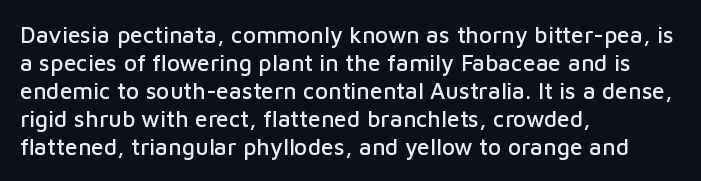
Look at the tracking — it's just the regular setting, nothing added. Caption: multi-line text, flush left, ragged right. Notice how the stems are strictly vertical — no italics here. A clean baseline with only descenders dipping below it.
